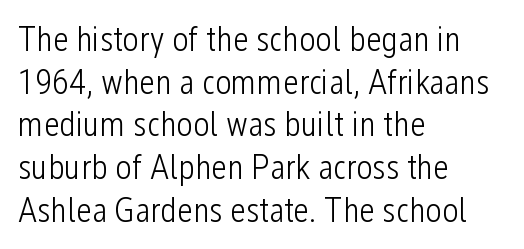
The letters look calm and open, with moderate or lighter stems. The string is rendered with underlining switched off. The lines are quadded left. Inter-character spacing is left at the font's built-in metrics. Rendered with straight, roman letterforms. Examine the stroke ends and you'll find no serifs.
